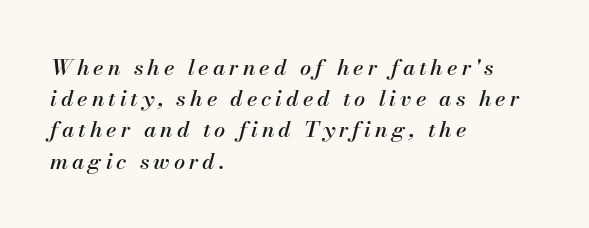
Does the lettering tilt? It does — this is italic. Honestly, the row spacing looks completely unremarkable. Plain, unruled lines of type. Typeset ragged right — the left edge is the straight one.
